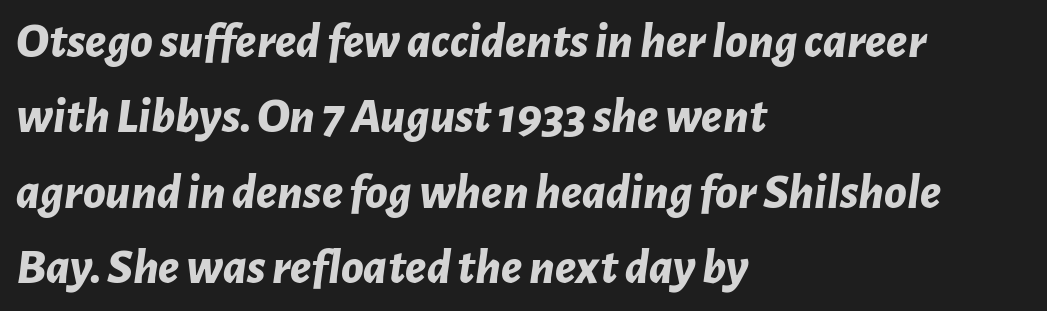
{"italic": "yes", "lean": "right", "slant_degrees": 7, "bold": "yes", "weight": "bold", "width": "normal", "stroke_contrast": "low", "x_height": "medium", "monospaced": "no", "underline": "no", "align": "left", "line_spacing": "normal", "line_spacing_ratio": 1.48, "letter_spacing": "normal", "letter_spacing_em": 0.0, "glyph_px": 51}
